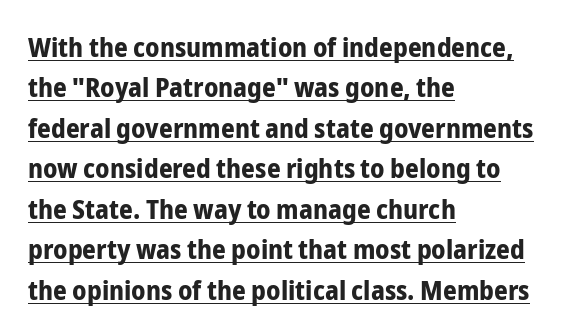
{"italic": "no", "bold": "yes", "underline": "yes", "align": "left", "line_spacing": "normal", "line_spacing_ratio": 1.5, "letter_spacing": "normal", "letter_spacing_em": 0.0, "glyph_px": 27}
